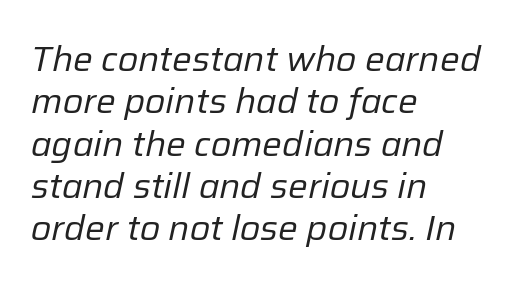
{"italic": "yes", "lean": "right", "slant_degrees": 12, "bold": "no", "weight": "regular", "width": "normal", "stroke_contrast": "low", "x_height": "medium", "monospaced": "no", "underline": "no", "align": "left", "line_spacing_ratio": 1.21, "letter_spacing": "normal", "letter_spacing_em": 0.0, "glyph_px": 35}
